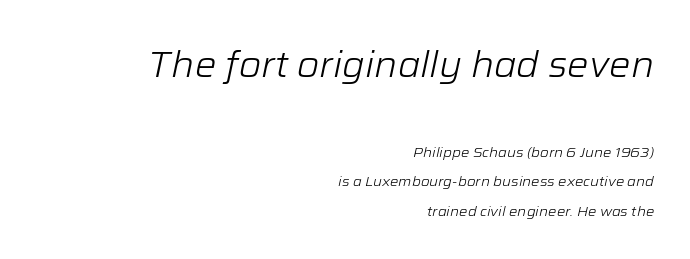
The image shows 36 px light type, italic (leaning right); set right-aligned, loose line spacing (2.11x), normal letter spacing, not underlined; the first (top) block is 2.57x larger; low stroke contrast and a medium x-height.
